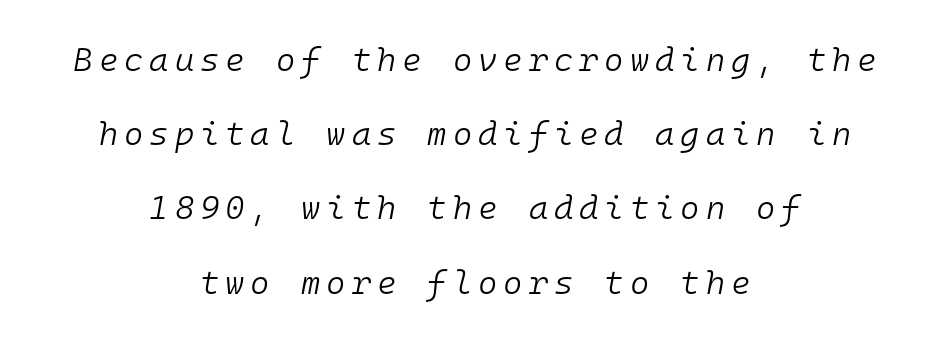
{"italic": "yes", "lean": "right", "slant_degrees": 10, "bold": "no", "weight": "light", "width": "normal", "stroke_contrast": "low", "x_height": "medium", "monospaced": "yes", "underline": "no", "align": "center", "line_spacing": "loose", "line_spacing_ratio": 2.25, "glyph_px": 33}
